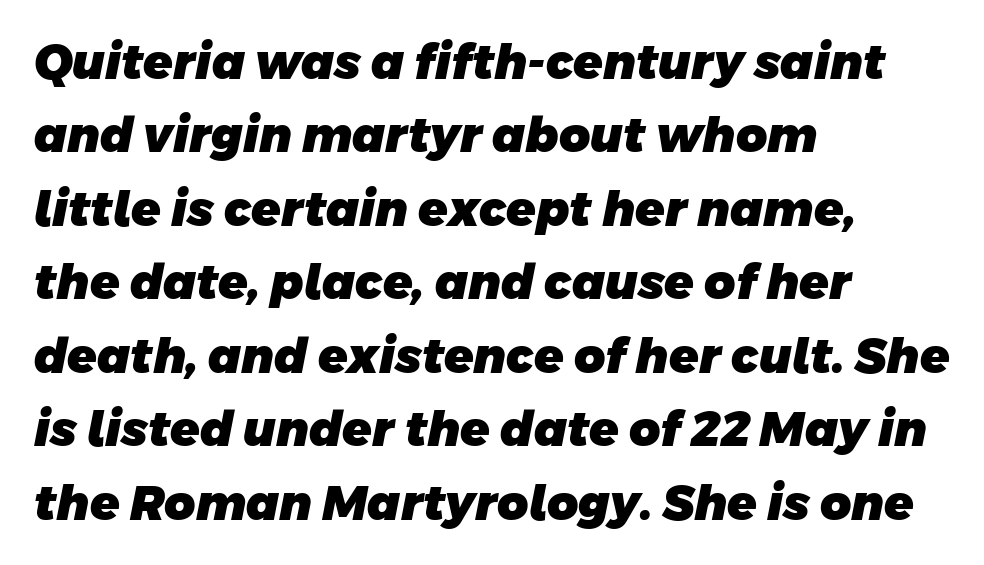
The passage shown stacks its lines at a standard gap. Decoration check: the copy has no underline. The horizontal fit of the characters is conventional and even. The letters advance in unequal steps, a hallmark of proportional type. A full-strength bold gives these letters their thick strokes. This is sans-serif lettering, the kind often seen on screens and signage.
